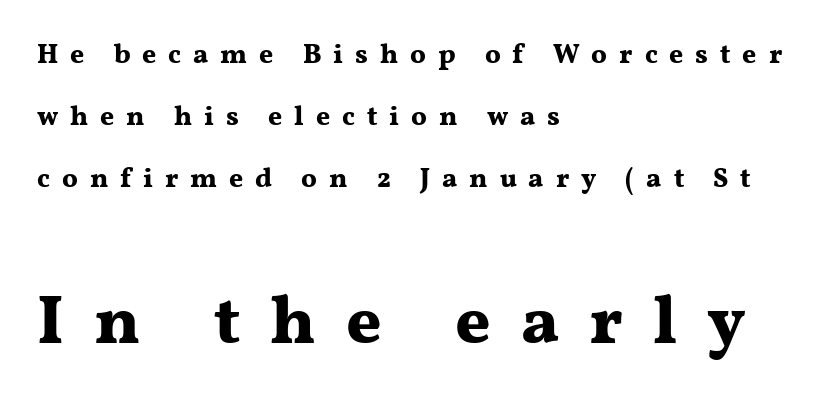
{"serif": "yes", "italic": "no", "bold": "yes", "weight": "bold", "width": "wide", "stroke_contrast": "medium", "x_height": "medium", "monospaced": "no", "underline": "no", "align": "left", "line_spacing": "loose", "line_spacing_ratio": 2.3, "letter_spacing": "wide", "letter_spacing_em": 0.44, "larger_block": "second", "size_ratio": 2.52, "glyph_px": 68}
